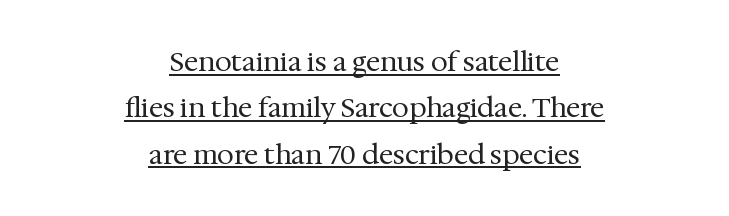
Is there an underline? Yes — a line sits under the letters. A quiet, ordinary-to-light weight characterises the typeface. Which margin do the lines hug? Neither — every line sits in the middle. The letterforms sit shoulder to shoulder at normal distance. Every character sits straight up, as roman type does.
